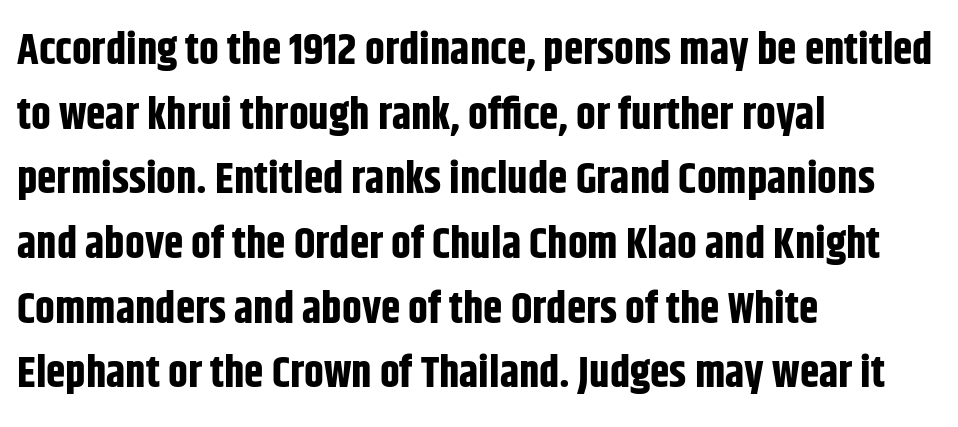
The image shows 44 px bold, condensed sans-serif type, upright; set left-aligned, normal line spacing (1.47x), normal letter spacing, not underlined; low stroke contrast and a large x-height.
